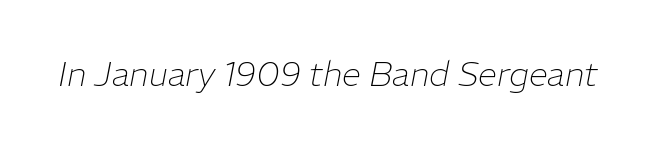
The face used here is proportionally spaced, like ordinary book or web type. The type is set solid horizontally, with unmodified tracking. The gap between lines stays unmarked. You can tell it's italic because the verticals aren't actually vertical. The typesetting does not lean heavy: it is not bold.
